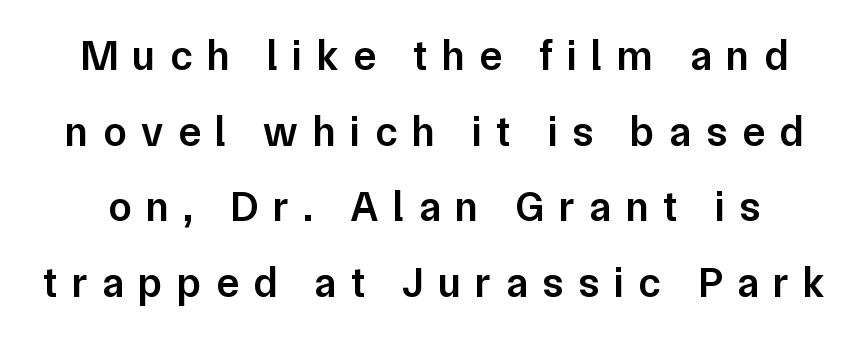
{"serif": "no", "italic": "no", "bold": "semi", "weight": "semibold", "width": "normal", "stroke_contrast": "low", "x_height": "medium", "monospaced": "no", "underline": "no", "line_spacing_ratio": 1.8, "letter_spacing": "wide", "letter_spacing_em": 0.35, "glyph_px": 42}
